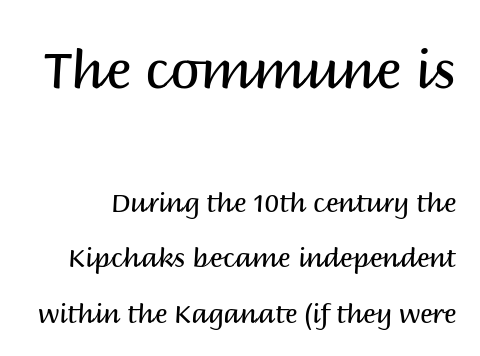
Q: Is the text bold? A: No.
Q: Is the text italic (slanted)? A: Yes.
Q: Is the typeface a serif or a sans-serif typeface? A: Sans-serif.
Q: Is the text underlined? A: No.
Q: Is the spacing between letters normal or unusually wide? A: Normal.
Q: Is the spacing between lines tight, normal or loose? A: Loose.
Q: Which block of text is set in a larger size, the first (top) or the second (bottom)? A: The first (top) one.
Q: Width (condensed, normal, or wide)? A: Normal.
Q: Stroke contrast? A: Medium.
Q: x-height? A: Large.
Q: Monospaced? A: No.
